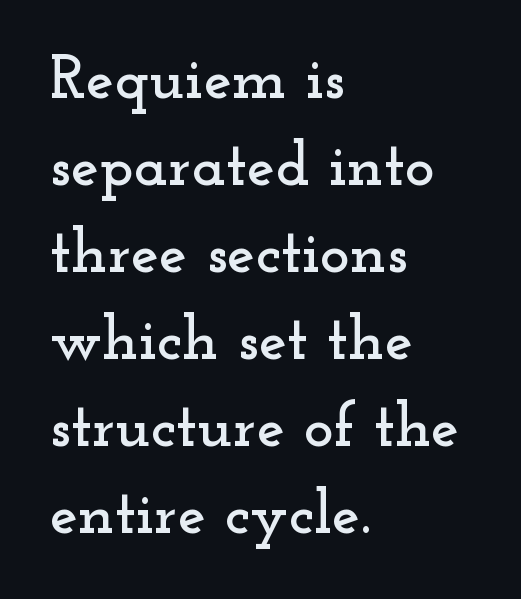
The image shows 63 px wide serif type, upright; set left-aligned, normal line spacing (1.38x), normal letter spacing, not underlined; low stroke contrast and a small x-height.
